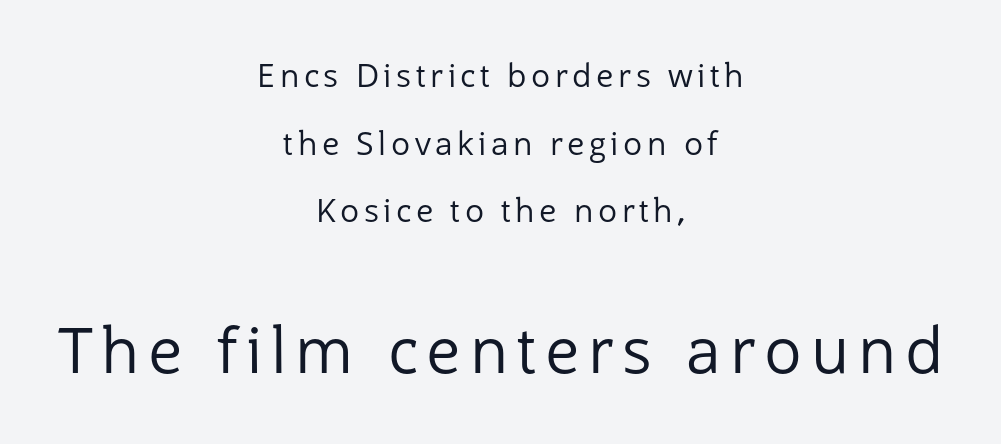
The image shows 63 px regular-weight sans-serif type, upright; set centered, loose line spacing (2.11x), not underlined; the second (bottom) block is 1.97x larger; low stroke contrast and a medium x-height.
